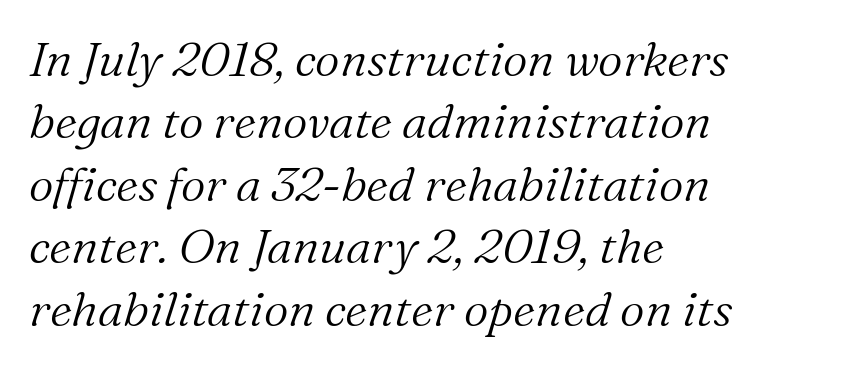
The passage shown is not underscored anywhere. Every row of glyphs begins at an identical x-position on the left. One glance says typical: line gaps are just what's usual. No letter is thick-stroked: the sample isn't bold. The face used here has a pronounced slope to its letters. Is this a fixed-width face? No — the glyphs have proportional, varying widths.
